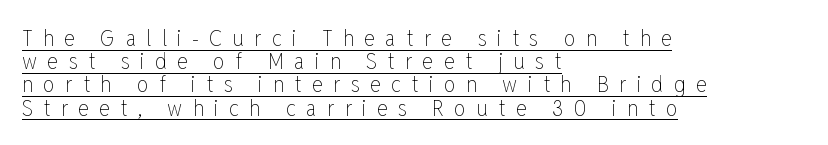
Q: Is the text bold? A: No.
Q: Is the text italic (slanted)? A: No, it is upright.
Q: Is the text underlined? A: Yes.
Q: How is the paragraph aligned? A: Left-aligned.
Q: Is the spacing between letters normal or unusually wide? A: Unusually wide.
Q: Is the spacing between lines tight, normal or loose? A: Tight.
